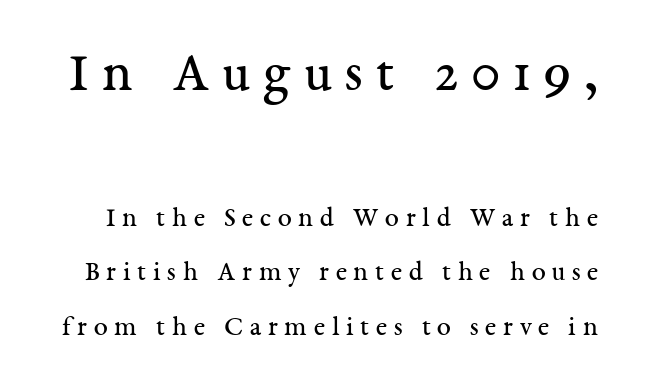
You can tell it's not italic because the verticals are truly vertical. Summary of weight: not heavy and not bold. Large over small — that's the arrangement of the two blocks here. A typesetter would call this heavily tracked-out type. A clean baseline with only descenders dipping below it.
